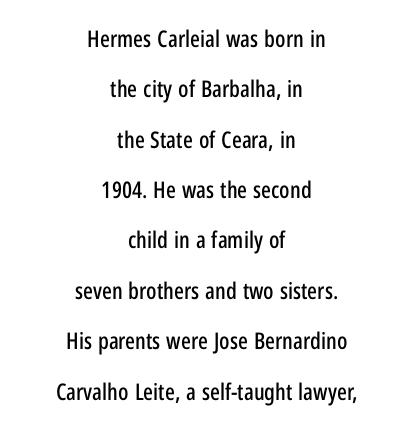
The image shows 23 px text type, upright; set centered, loose line spacing (2.19x), normal letter spacing, not underlined.
